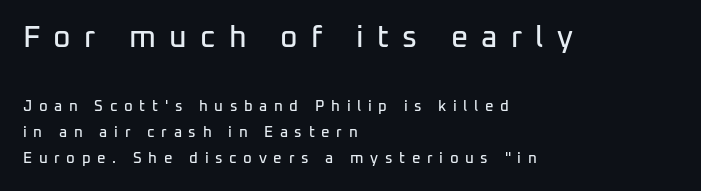
Q: Is the text italic (slanted)? A: No, it is upright.
Q: Is the typeface a serif or a sans-serif typeface? A: Sans-serif.
Q: Is the text underlined? A: No.
Q: How is the paragraph aligned? A: Left-aligned.
Q: Is the spacing between letters normal or unusually wide? A: Unusually wide.
Q: Which block of text is set in a larger size, the first (top) or the second (bottom)? A: The first (top) one.
Q: Width (condensed, normal, or wide)? A: Normal.
Q: Stroke contrast? A: Low.
Q: x-height? A: Medium.
Q: Monospaced? A: No.
